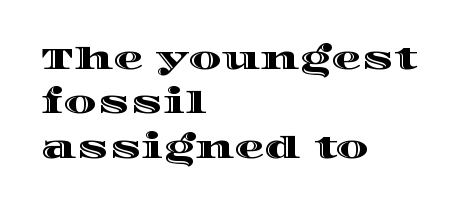
The image shows 30 px wide type, upright; set left-aligned, normal line spacing (1.48x), normal letter spacing, not underlined; a large x-height.
